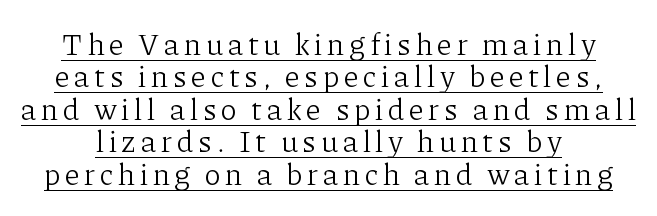
{"serif": "yes", "italic": "no", "bold": "no", "weight": "light", "width": "normal", "stroke_contrast": "low", "x_height": "medium", "monospaced": "no", "underline": "yes", "line_spacing": "tight", "line_spacing_ratio": 1.08, "glyph_px": 30}
